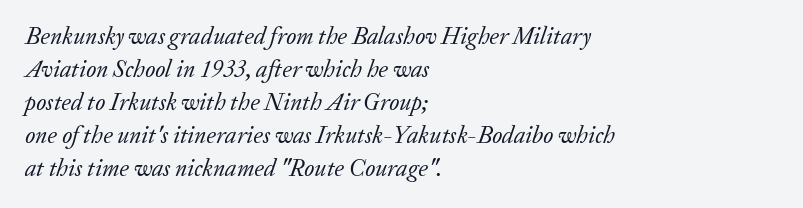
Q: Is the text bold? A: No.
Q: Is the text italic (slanted)? A: Yes, it leans right by about 20 degrees.
Q: Is the text underlined? A: No.
Q: How is the paragraph aligned? A: Left-aligned.
Q: Is the spacing between letters normal or unusually wide? A: Normal.
Q: Is the spacing between lines tight, normal or loose? A: Normal.
